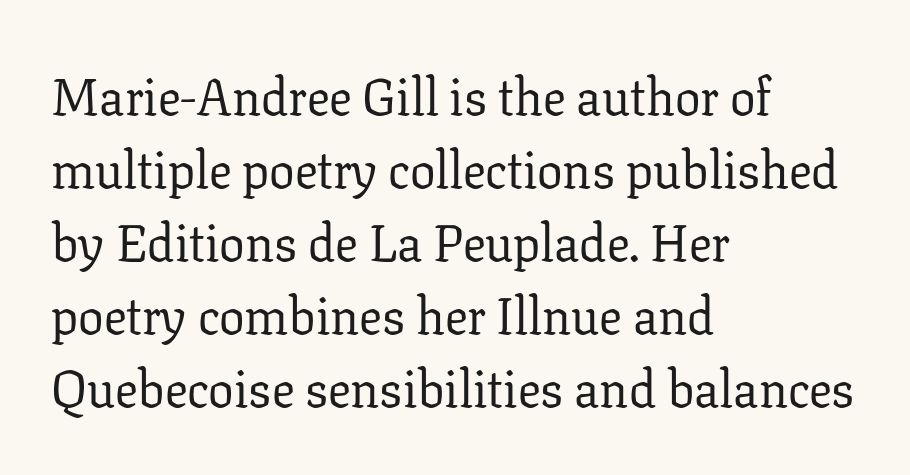
{"serif": "yes", "italic": "no", "bold": "no", "weight": "regular", "width": "normal", "stroke_contrast": "low", "x_height": "medium", "monospaced": "no", "underline": "no", "align": "left", "line_spacing": "normal", "line_spacing_ratio": 1.43, "letter_spacing": "normal", "letter_spacing_em": 0.0, "glyph_px": 51}
